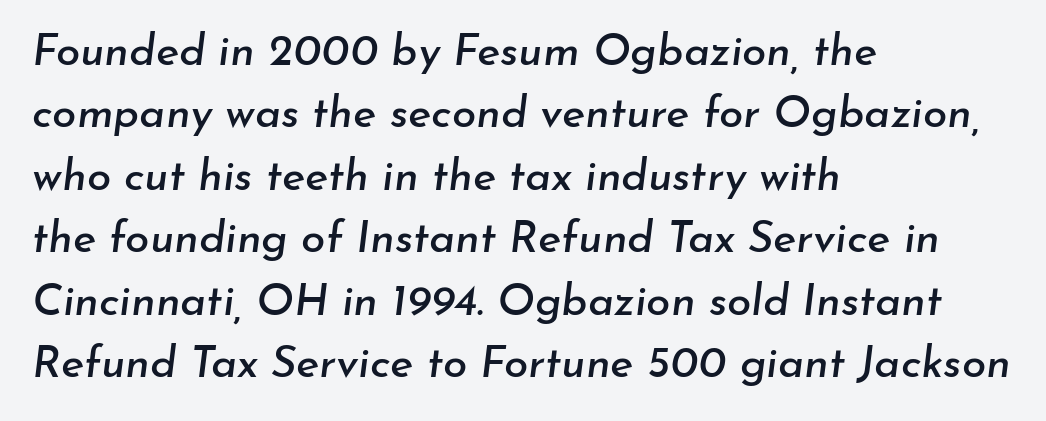
Unmarked baselines from the first word to the last. The face used here is rendered with its standard letterfit. Teacher's note: observe the even left margin — that is flush-left alignment. What's the leading like? Ordinary, nothing unusual. Here the designer chose a conventional face with non-uniform glyph widths. The specimen reads as italic at a glance.
